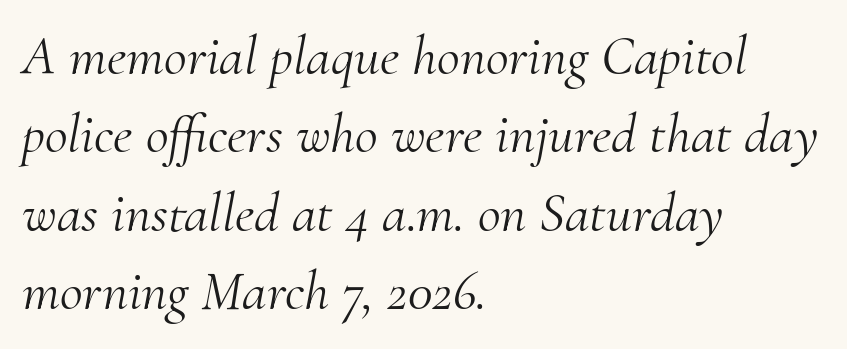
The cut favours lightness, reaching ordinary text weight at its darkest. Each letter keeps its own natural width here, so spacing adapts to shape. Words appear dense and cohesive because spacing is normal. A normal amount of white space separates one row of letters from the next. Casual observation: everything's shoved over to the left.
